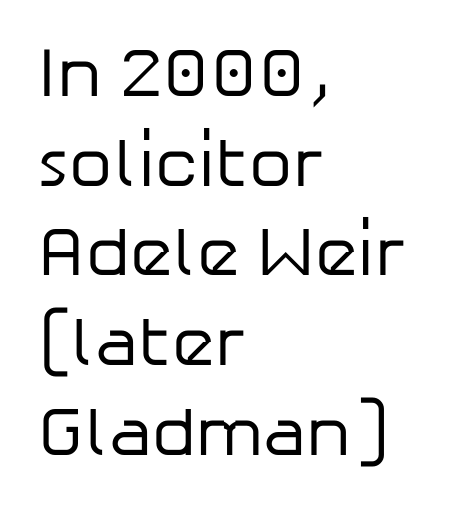
{"serif": "no", "italic": "no", "bold": "no", "weight": "regular", "width": "normal", "stroke_contrast": "low", "x_height": "medium", "monospaced": "no", "underline": "no", "align": "left", "line_spacing": "normal", "line_spacing_ratio": 1.3, "letter_spacing": "normal", "letter_spacing_em": 0.0, "glyph_px": 69}
